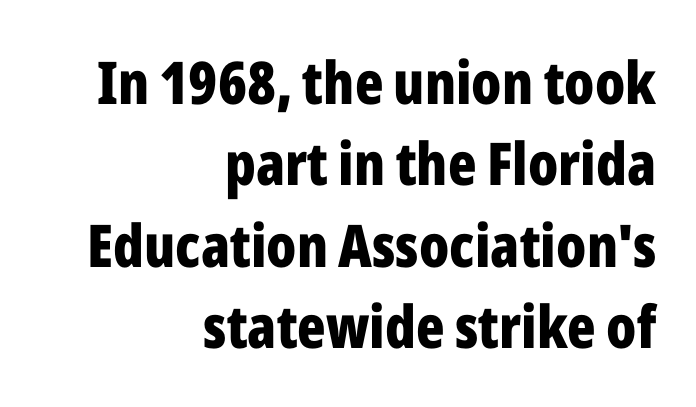
The image shows 59 px bold, condensed sans-serif type, upright; set right-aligned, normal line spacing (1.38x), normal letter spacing, not underlined; low stroke contrast and a medium x-height.
